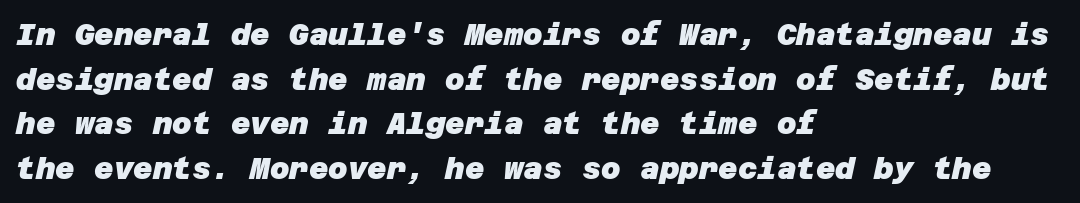
{"serif": "no", "bold": "yes", "weight": "heavy", "width": "normal", "stroke_contrast": "low", "x_height": "large", "underline": "no", "align": "left", "line_spacing": "normal", "line_spacing_ratio": 1.49, "letter_spacing": "normal", "letter_spacing_em": 0.0, "glyph_px": 30}
